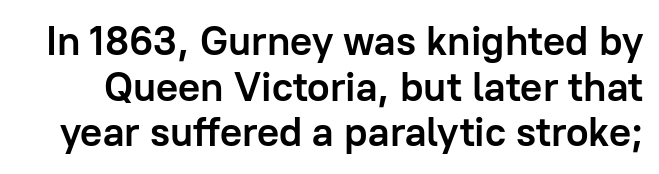
Q: Is the text bold? A: Yes.
Q: Is the text italic (slanted)? A: No, it is upright.
Q: Is the typeface a serif or a sans-serif typeface? A: Sans-serif.
Q: Is the text underlined? A: No.
Q: Is the spacing between letters normal or unusually wide? A: Normal.
Q: Is the spacing between lines tight, normal or loose? A: Tight.
Q: Width (condensed, normal, or wide)? A: Normal.
Q: Stroke contrast? A: Low.
Q: x-height? A: Medium.
Q: Monospaced? A: No.
